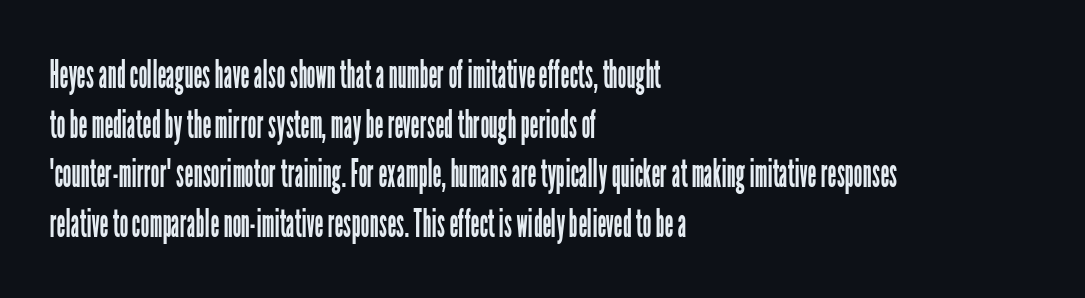
The image shows 39 px regular-weight, condensed sans-serif type, upright; set left-aligned, normal line spacing (1.27x), normal letter spacing, not underlined; low stroke contrast and a medium x-height.
